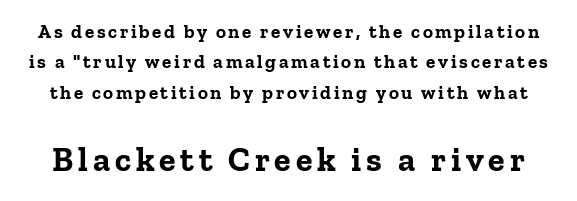
The image shows 34 px bold serif type, upright; set normal line spacing (1.6x), not underlined; the second (bottom) block is 1.79x larger; low stroke contrast and a medium x-height.
